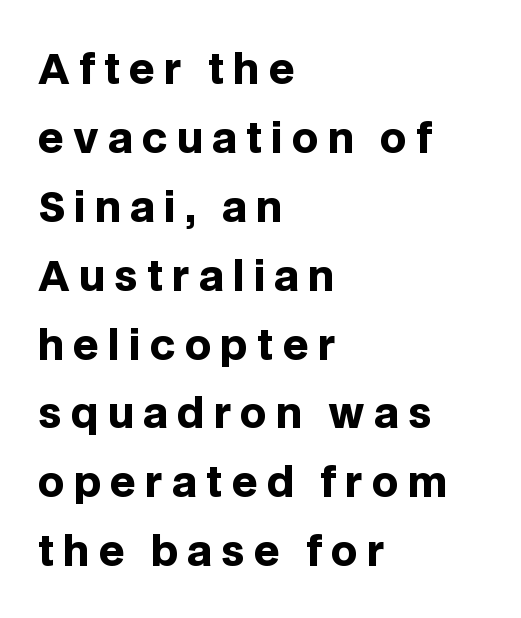
The image shows 41 px heavy sans-serif type, upright; set left-aligned, normal line spacing (1.68x), unusually wide letter spacing (+0.22 em), not underlined; low stroke contrast and a large x-height.
